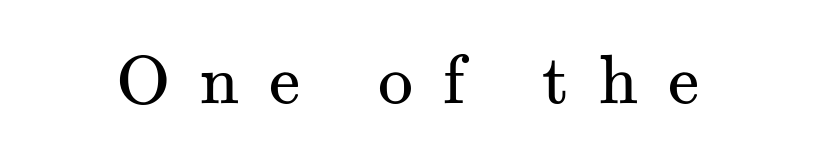
Varying glyph widths throughout — classic text-font behaviour. Weight: not bold — regular or lighter. The glyphs in this specimen are seriffed. Lines of text with bare space underneath.
